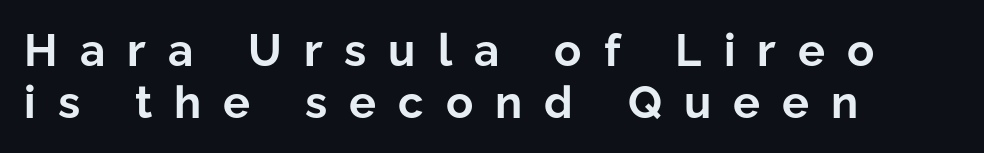
Q: Is the text bold? A: Yes.
Q: Is the text italic (slanted)? A: No, it is upright.
Q: Is the typeface a serif or a sans-serif typeface? A: Sans-serif.
Q: Is the text underlined? A: No.
Q: How is the paragraph aligned? A: Left-aligned.
Q: Is the spacing between letters normal or unusually wide? A: Unusually wide.
Q: Width (condensed, normal, or wide)? A: Normal.
Q: Stroke contrast? A: Low.
Q: x-height? A: Medium.
Q: Monospaced? A: No.
